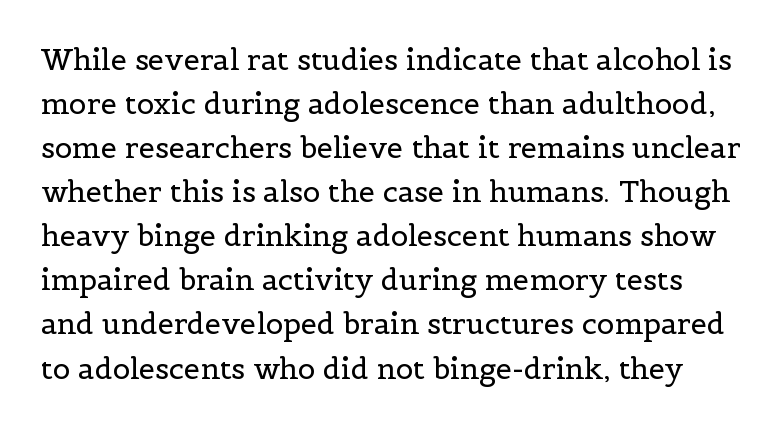
The image shows 29 px regular-weight serif type, upright; set normal line spacing (1.52x), normal letter spacing, not underlined; a medium x-height.
